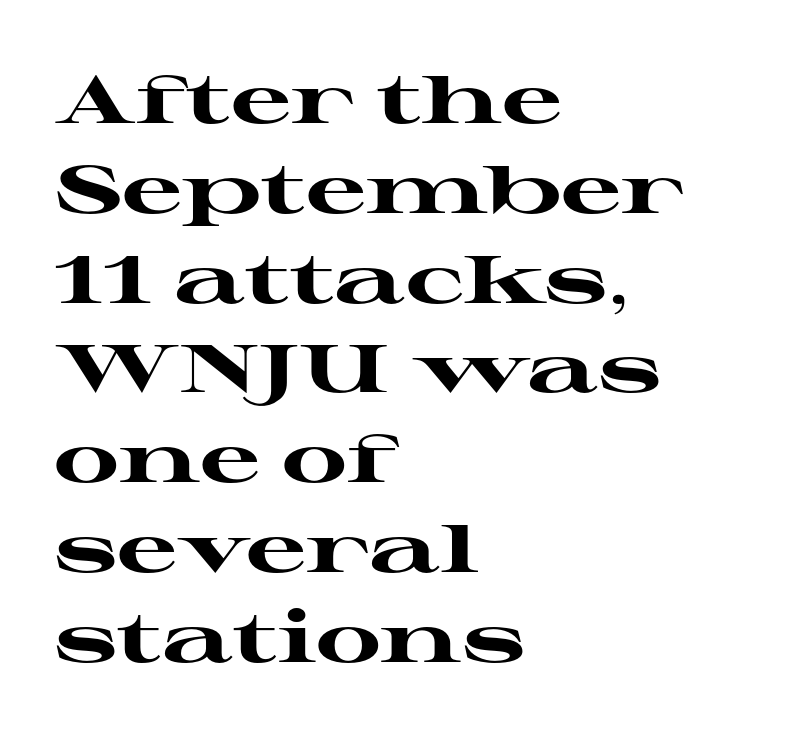
Descender tails drop into unmarked territory. Look at the bottom of the vertical strokes: they flare into serifs here. Characters follow at the spacing the type designer built in. Normally led — the rows are evenly, conventionally spaced. What weight is shown? A full bold with thick strokes. Here the designer chose a conventional face with non-uniform glyph widths.
